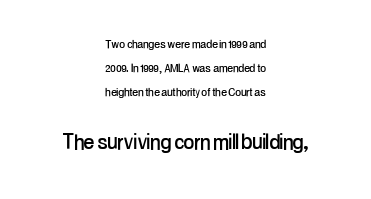
The font's upright variant was chosen for this text. Characters follow at the spacing the type designer built in. Character size in the trailing block exceeds that of the leading block. Does the copy run flush right? No — it is centered line by line. The baseline area is clear.
